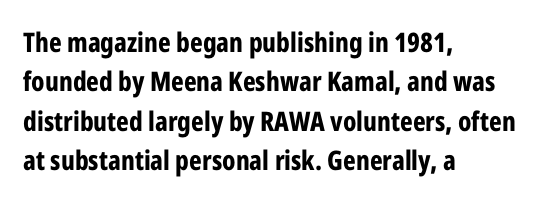
Q: Is the text bold? A: Yes.
Q: Is the text italic (slanted)? A: No, it is upright.
Q: Is the text underlined? A: No.
Q: How is the paragraph aligned? A: Left-aligned.
Q: Is the spacing between letters normal or unusually wide? A: Normal.
Q: Is the spacing between lines tight, normal or loose? A: Normal.
